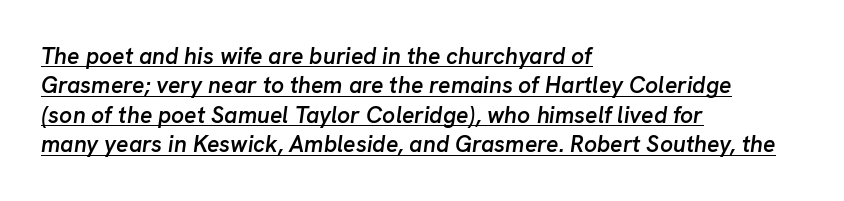
The image shows 23 px text type, italic (leaning right); set left-aligned, normal line spacing (1.28x), normal letter spacing, underlined.
